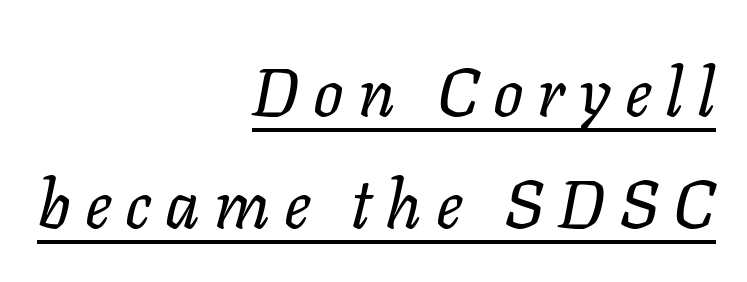
The image shows 67 px regular-weight type, italic (leaning right); set right-aligned, normal line spacing (1.67x), unusually wide letter spacing (+0.21 em), underlined; low stroke contrast and a medium x-height.
